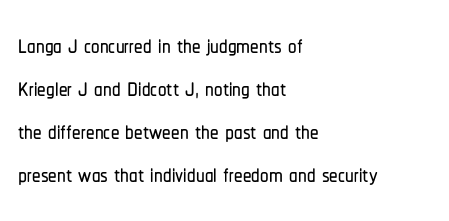
Q: Is the text italic (slanted)? A: No, it is upright.
Q: Is the typeface a serif or a sans-serif typeface? A: Sans-serif.
Q: Is the text underlined? A: No.
Q: How is the paragraph aligned? A: Left-aligned.
Q: Is the spacing between letters normal or unusually wide? A: Normal.
Q: Is the spacing between lines tight, normal or loose? A: Normal.
Q: Width (condensed, normal, or wide)? A: Condensed.
Q: Stroke contrast? A: Low.
Q: x-height? A: Medium.
Q: Monospaced? A: No.
